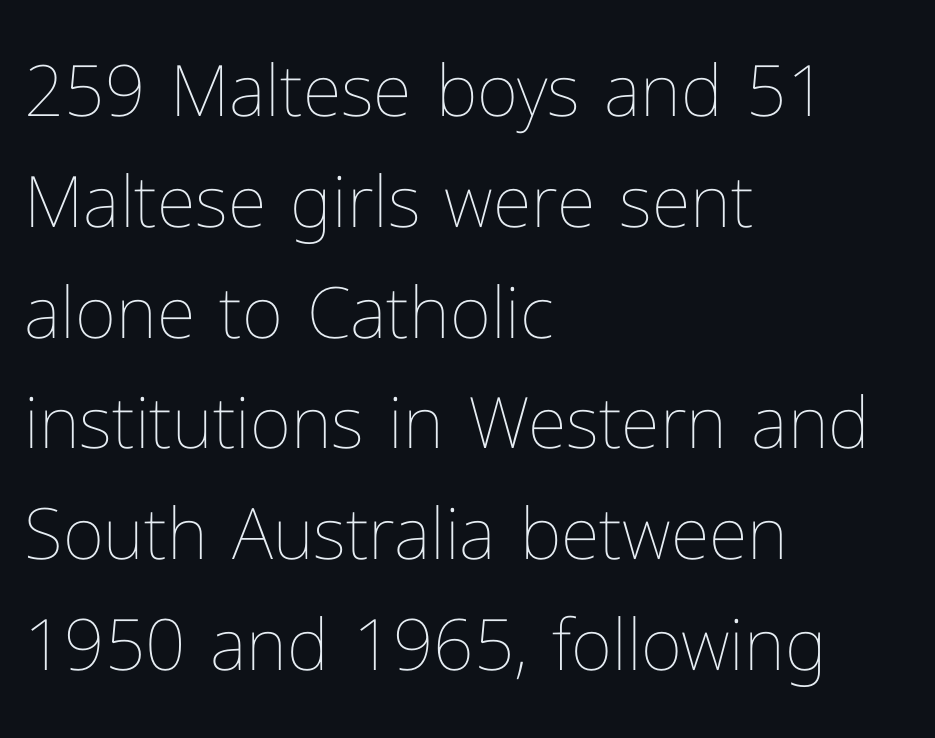
Looks like regular typesetting: each glyph gets only the width it needs. Posture: vertical. No heavy texture on the line: the type isn't bold. The horizontal fit of the characters is conventional and even. Horizontal bands of white between lines are of average thickness. This rendering features lettering with no underline.
